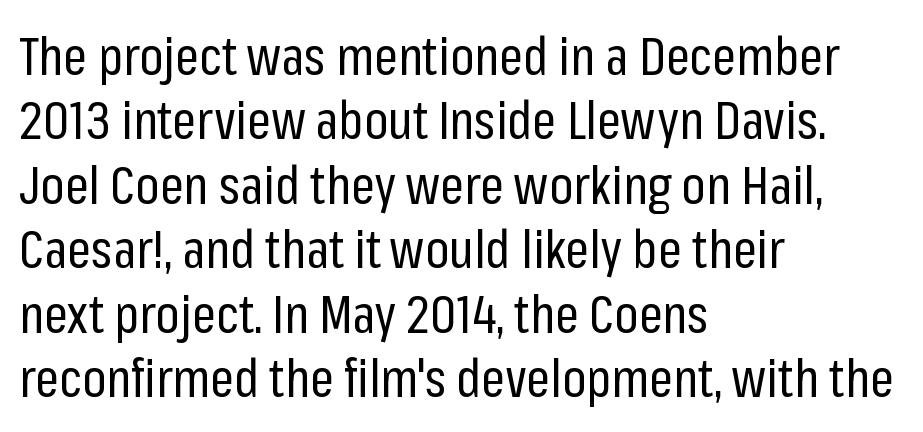
The image shows 52 px regular-weight, condensed sans-serif type, upright; set left-aligned, line spacing 1.24x, normal letter spacing, not underlined; low stroke contrast and a medium x-height.
